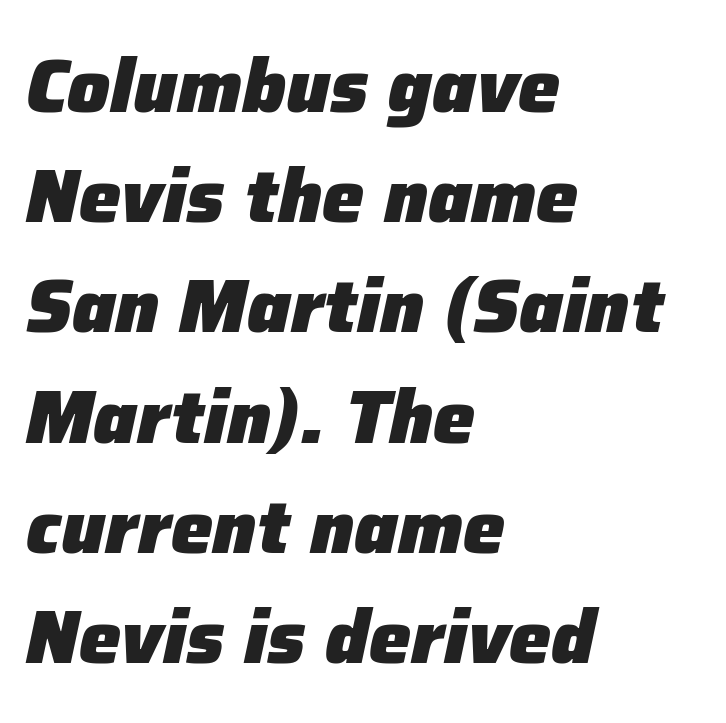
Q: Is the text bold? A: Yes.
Q: Is the text italic (slanted)? A: Yes, it leans right by about 12 degrees.
Q: Is the text underlined? A: No.
Q: How is the paragraph aligned? A: Left-aligned.
Q: Is the spacing between letters normal or unusually wide? A: Normal.
Q: Is the spacing between lines tight, normal or loose? A: Normal.
Q: Width (condensed, normal, or wide)? A: Normal.
Q: Stroke contrast? A: Low.
Q: x-height? A: Medium.
Q: Monospaced? A: No.
